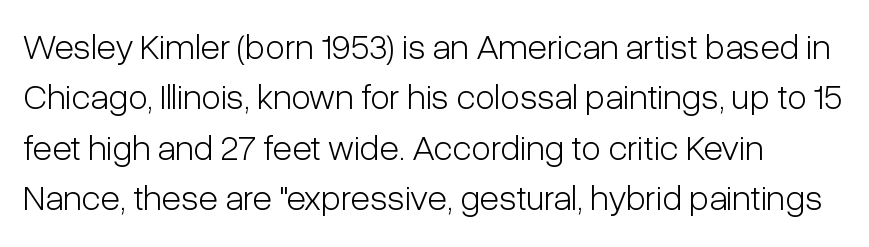
{"serif": "no", "italic": "no", "bold": "no", "weight": "light", "width": "condensed", "stroke_contrast": "low", "x_height": "medium", "monospaced": "no", "underline": "no", "align": "left", "line_spacing": "normal", "line_spacing_ratio": 1.4, "letter_spacing": "normal", "letter_spacing_em": 0.0, "glyph_px": 36}
